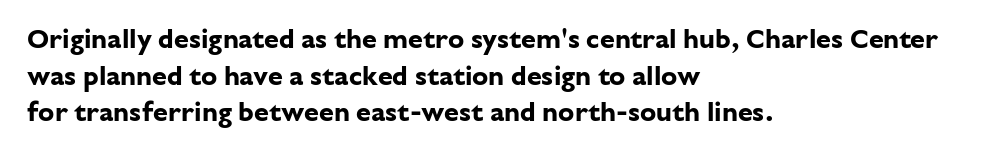
Q: Is the text bold? A: Yes.
Q: Is the text italic (slanted)? A: No, it is upright.
Q: Is the text underlined? A: No.
Q: How is the paragraph aligned? A: Left-aligned.
Q: Is the spacing between letters normal or unusually wide? A: Normal.
Q: Is the spacing between lines tight, normal or loose? A: Normal.
